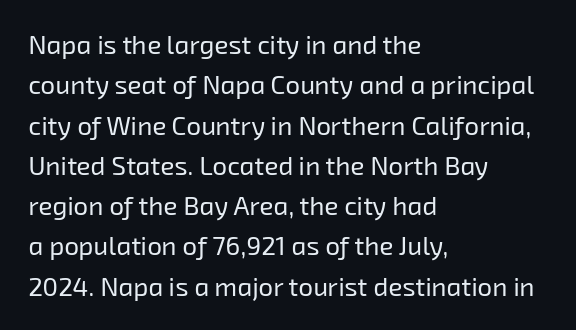
The image shows 26 px text type; set left-aligned, normal line spacing (1.55x), normal letter spacing, not underlined.
